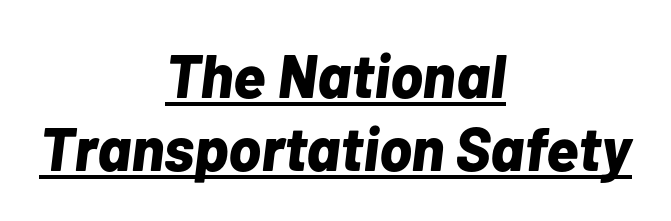
Q: Is the text bold? A: Yes.
Q: Is the text italic (slanted)? A: Yes, it leans right by about 7 degrees.
Q: Is the text underlined? A: Yes.
Q: How is the paragraph aligned? A: Centered.
Q: Is the spacing between letters normal or unusually wide? A: Normal.
Q: Width (condensed, normal, or wide)? A: Normal.
Q: Stroke contrast? A: Low.
Q: x-height? A: Medium.
Q: Monospaced? A: No.
